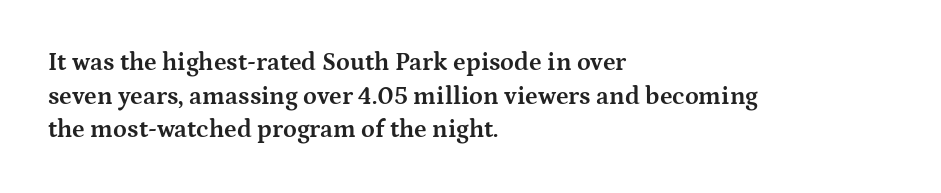
The image shows 25 px bold type, upright; set left-aligned, normal line spacing (1.35x), normal letter spacing, not underlined.
